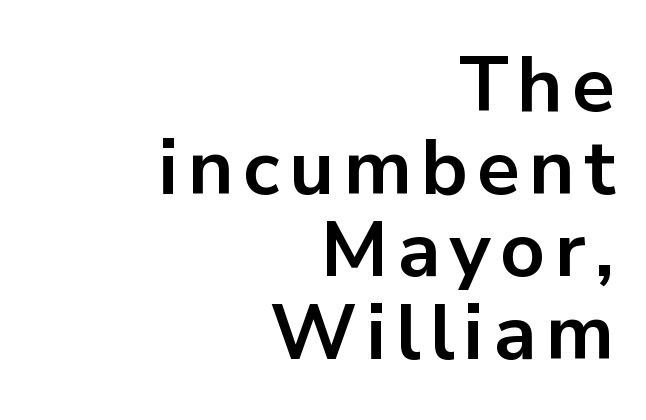
{"serif": "no", "italic": "no", "bold": "yes", "weight": "bold", "width": "normal", "stroke_contrast": "low", "x_height": "medium", "monospaced": "no", "underline": "no", "align": "right", "line_spacing": "tight", "line_spacing_ratio": 1.06, "glyph_px": 78}
